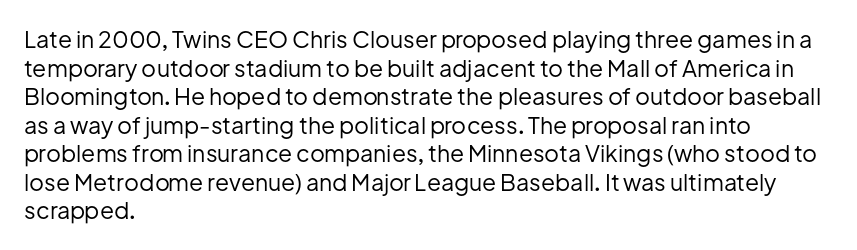
Q: Is the text bold? A: No.
Q: Is the text italic (slanted)? A: No, it is upright.
Q: Is the text underlined? A: No.
Q: How is the paragraph aligned? A: Left-aligned.
Q: Is the spacing between letters normal or unusually wide? A: Normal.
